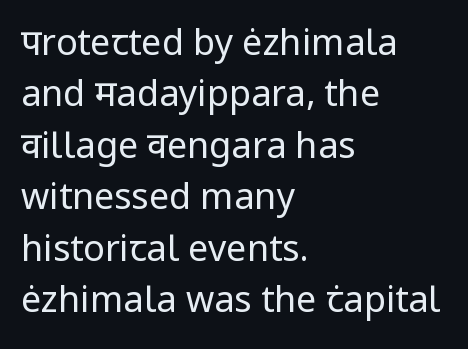
Q: Is the text bold? A: No.
Q: Is the text italic (slanted)? A: No, it is upright.
Q: Is the typeface a serif or a sans-serif typeface? A: Sans-serif.
Q: Is the text underlined? A: No.
Q: How is the paragraph aligned? A: Left-aligned.
Q: Is the spacing between letters normal or unusually wide? A: Normal.
Q: Is the spacing between lines tight, normal or loose? A: Normal.
Q: Width (condensed, normal, or wide)? A: Normal.
Q: Stroke contrast? A: Low.
Q: x-height? A: Medium.
Q: Monospaced? A: No.
